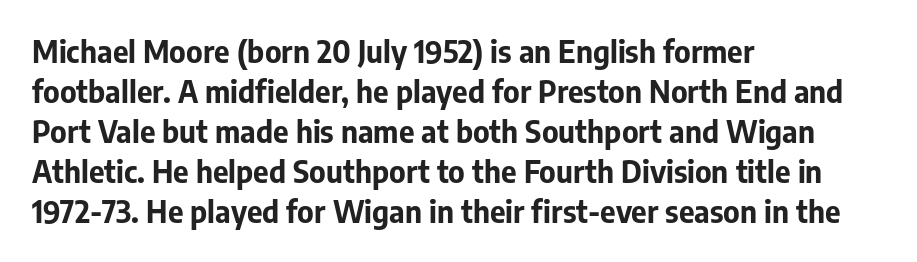
{"serif": "no", "italic": "no", "bold": "yes", "weight": "bold", "width": "normal", "stroke_contrast": "low", "x_height": "medium", "monospaced": "no", "underline": "no", "align": "left", "line_spacing": "normal", "line_spacing_ratio": 1.33, "letter_spacing": "normal", "letter_spacing_em": 0.0, "glyph_px": 30}
